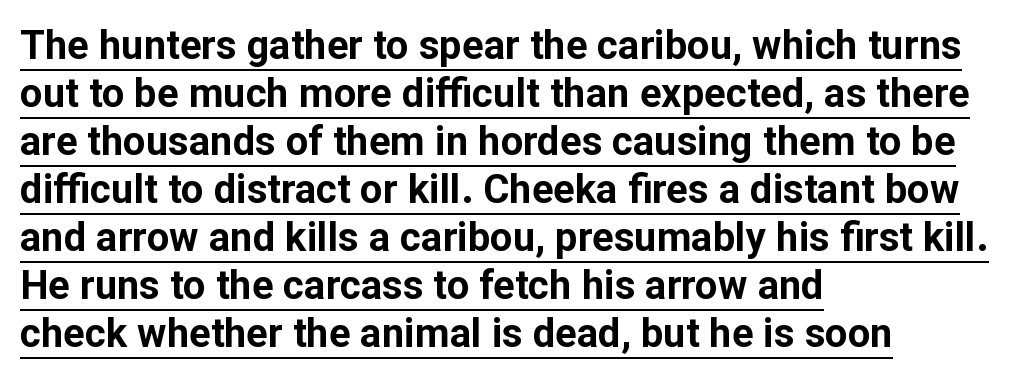
Q: Is the text bold? A: Yes.
Q: Is the text italic (slanted)? A: No, it is upright.
Q: Is the typeface a serif or a sans-serif typeface? A: Sans-serif.
Q: Is the text underlined? A: Yes.
Q: How is the paragraph aligned? A: Left-aligned.
Q: Is the spacing between letters normal or unusually wide? A: Normal.
Q: Width (condensed, normal, or wide)? A: Normal.
Q: Stroke contrast? A: Low.
Q: x-height? A: Medium.
Q: Monospaced? A: No.
